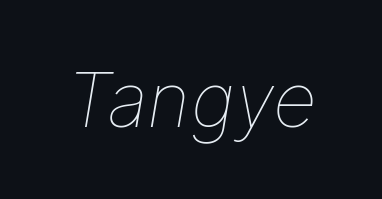
The image shows 76 px thin type, italic (leaning right); set normal letter spacing, not underlined; low stroke contrast and a medium x-height.
